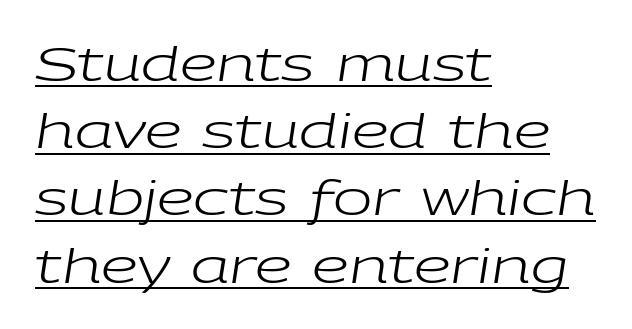
The image shows 47 px regular-weight, wide type, italic (leaning right); set left-aligned, normal line spacing (1.43x), normal letter spacing, underlined; low stroke contrast and a medium x-height.
